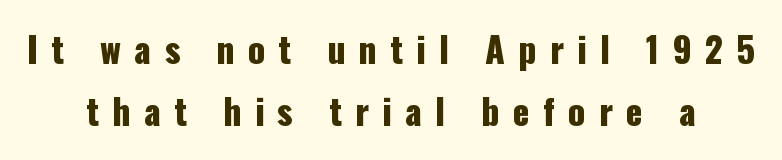
Q: Is the text italic (slanted)? A: No, it is upright.
Q: Is the typeface a serif or a sans-serif typeface? A: Sans-serif.
Q: Is the text underlined? A: No.
Q: Is the spacing between letters normal or unusually wide? A: Unusually wide.
Q: Width (condensed, normal, or wide)? A: Condensed.
Q: Stroke contrast? A: Low.
Q: x-height? A: Medium.
Q: Monospaced? A: No.
